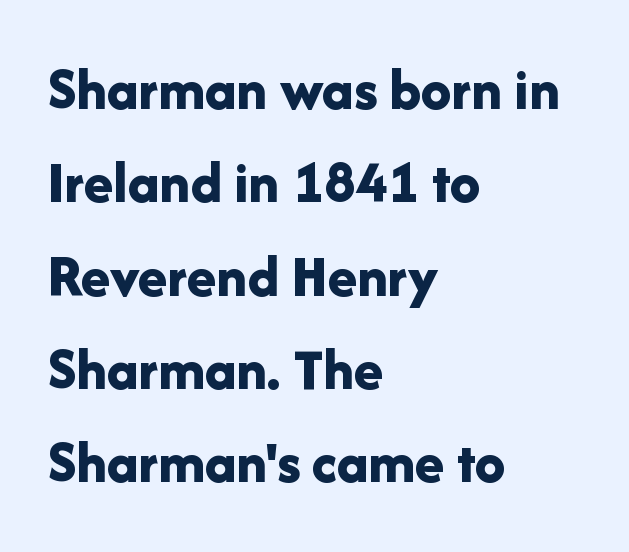
{"serif": "no", "italic": "no", "bold": "yes", "weight": "bold", "width": "normal", "stroke_contrast": "low", "x_height": "medium", "monospaced": "no", "underline": "no", "align": "left", "line_spacing": "normal", "line_spacing_ratio": 1.53, "letter_spacing": "normal", "letter_spacing_em": 0.0, "glyph_px": 61}
